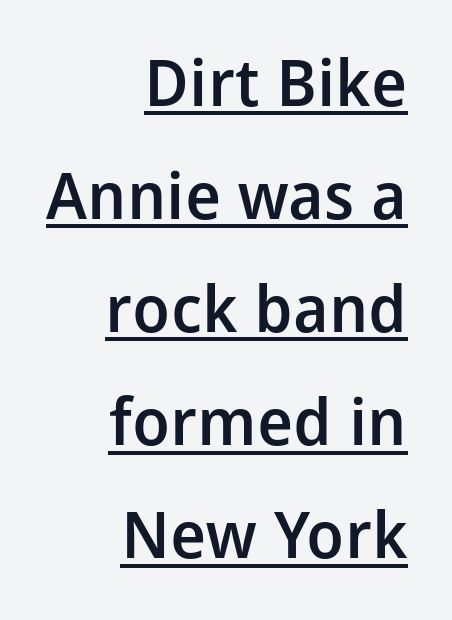
The lettering stays uniformly vertical, giving the passage a roman look. Varying glyph widths throughout — classic text-font behaviour. Nobody touched the tracking dial on this one. A continuous stroke trails under the words, as in a hyperlink. Line endings align vertically; line beginnings do not. Each letter's strokes conclude bluntly, with no projecting serifs.
